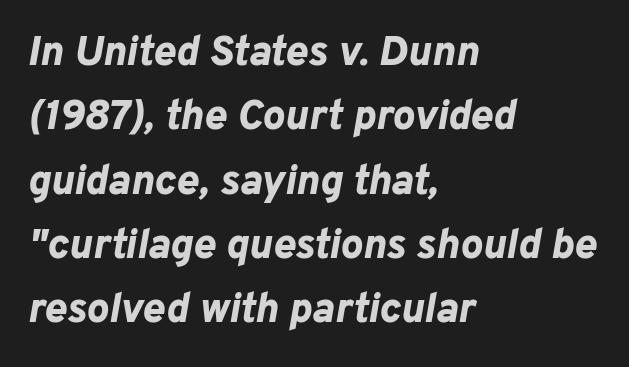
The image shows 42 px bold type, italic (leaning right); set left-aligned, normal line spacing (1.53x), normal letter spacing, not underlined; low stroke contrast and a medium x-height.
